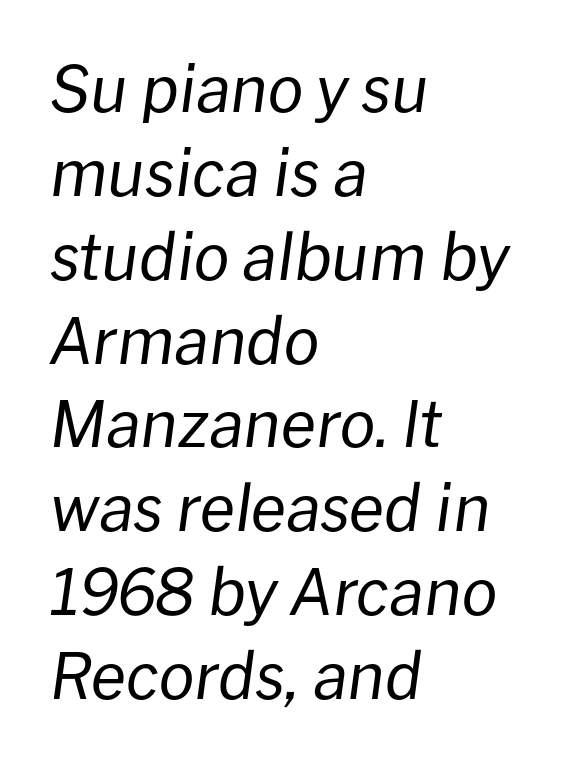
{"italic": "yes", "lean": "right", "slant_degrees": 8, "bold": "no", "weight": "regular", "width": "normal", "stroke_contrast": "low", "x_height": "medium", "monospaced": "no", "underline": "no", "align": "left", "line_spacing": "normal", "line_spacing_ratio": 1.31, "letter_spacing": "normal", "letter_spacing_em": 0.0, "glyph_px": 64}
